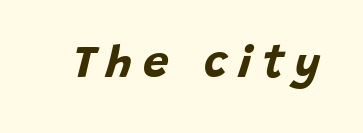
These lines were composed using italics. Summary of weight: heavy, a full bold. The glyphs are unaccompanied by any horizontal stroke below them. Compared with typical body copy, the letter spacing here is much looser.
